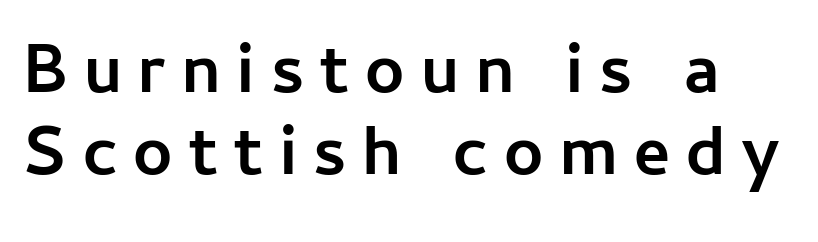
The image shows 69 px semibold sans-serif type, upright; set line spacing 1.19x, unusually wide letter spacing (+0.24 em), not underlined; low stroke contrast and a medium x-height.
